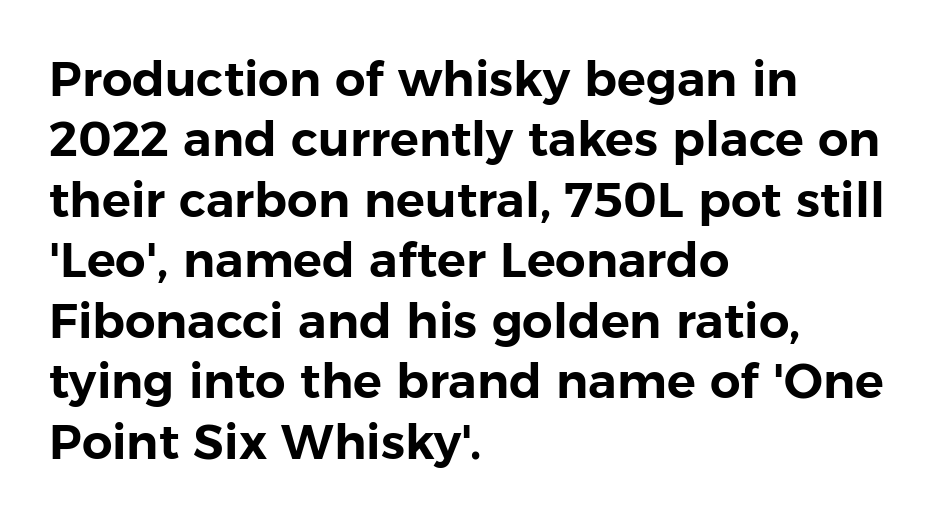
The image shows 48 px sans-serif type, upright; set left-aligned, normal line spacing (1.26x), normal letter spacing, not underlined; low stroke contrast and a medium x-height.
